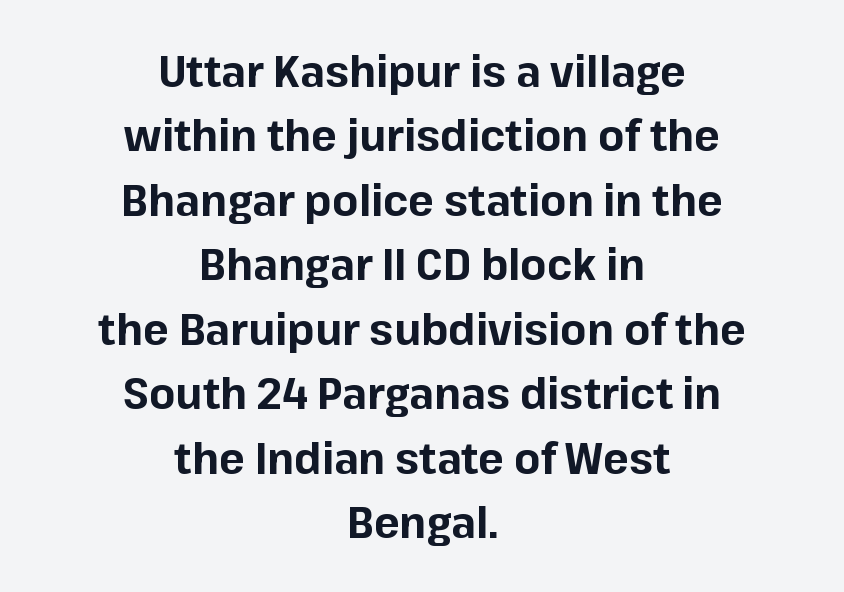
{"serif": "no", "italic": "no", "bold": "yes", "weight": "bold", "width": "normal", "stroke_contrast": "low", "x_height": "medium", "monospaced": "no", "underline": "no", "align": "center", "line_spacing": "normal", "line_spacing_ratio": 1.5, "letter_spacing": "normal", "letter_spacing_em": 0.0, "glyph_px": 43}
